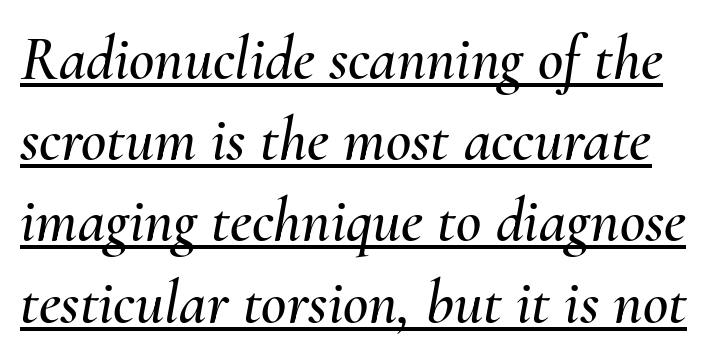
The image shows 62 px text type, italic (leaning right); set normal line spacing (1.31x), normal letter spacing, underlined; medium stroke contrast and a small x-height.
